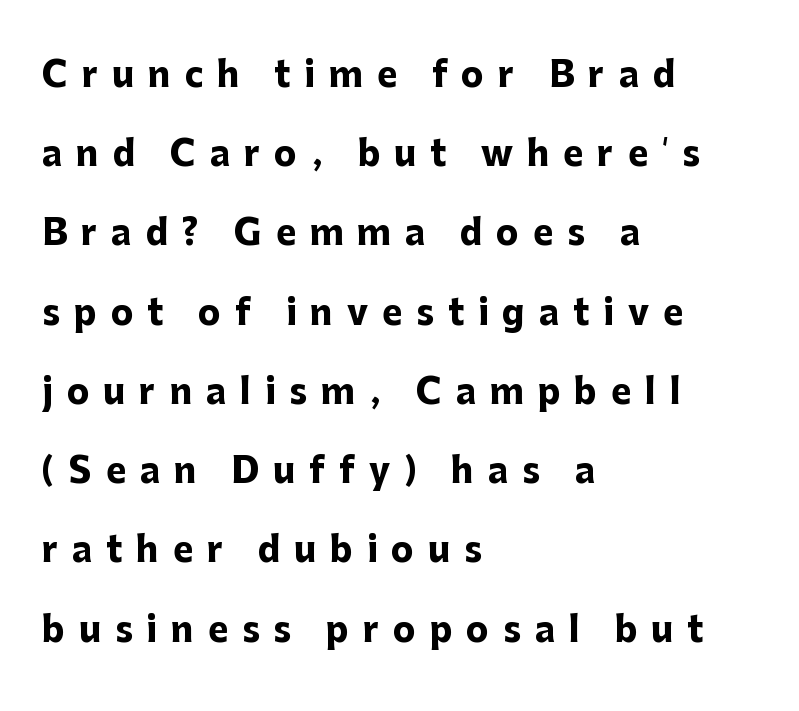
{"serif": "no", "italic": "no", "bold": "yes", "weight": "heavy", "width": "normal", "stroke_contrast": "low", "x_height": "medium", "monospaced": "no", "underline": "no", "align": "left", "line_spacing": "loose", "line_spacing_ratio": 2.33, "letter_spacing": "wide", "letter_spacing_em": 0.41, "glyph_px": 34}
